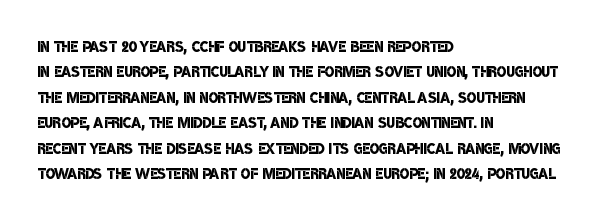
{"bold": "semi", "underline": "no", "align": "left", "line_spacing": "normal", "line_spacing_ratio": 1.27, "letter_spacing": "normal", "letter_spacing_em": 0.0, "glyph_px": 20}
